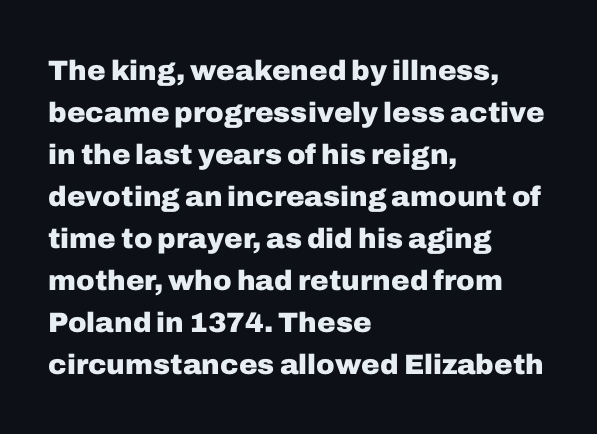
Normally led — the rows are evenly, conventionally spaced. A roman cut, with each character standing at attention. Each word holds together tightly as a unit, with standard inter-letter gaps. Unlike a traditional serif, this face leaves its strokes unadorned.
